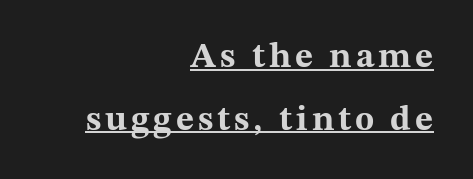
Q: Is the text bold? A: Yes.
Q: Is the text italic (slanted)? A: No, it is upright.
Q: Is the typeface a serif or a sans-serif typeface? A: Serif.
Q: Is the text underlined? A: Yes.
Q: How is the paragraph aligned? A: Right-aligned.
Q: Width (condensed, normal, or wide)? A: Wide.
Q: Stroke contrast? A: Medium.
Q: x-height? A: Medium.
Q: Monospaced? A: No.
